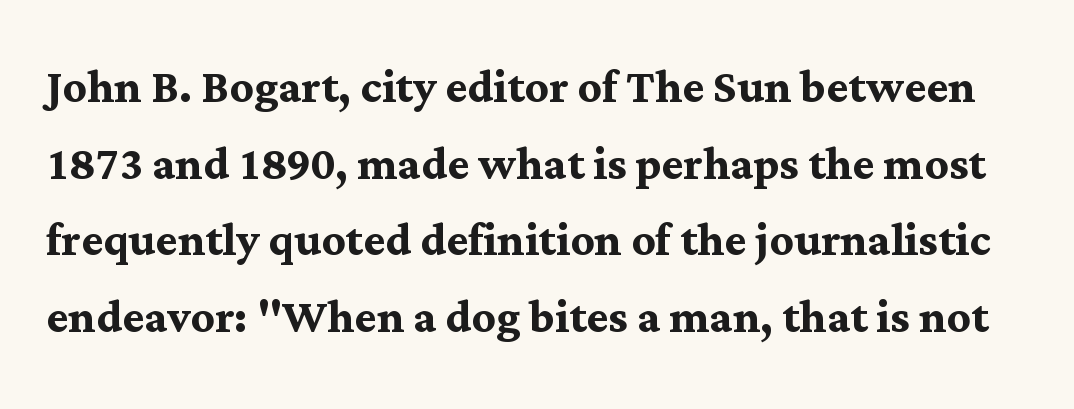
The image shows 59 px semibold serif type, upright; set normal line spacing (1.3x), normal letter spacing, not underlined; medium stroke contrast and a medium x-height.
